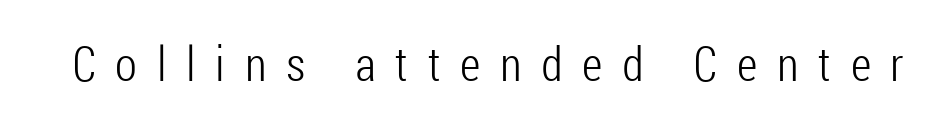
The image shows 48 px light, condensed sans-serif type, upright; set unusually wide letter spacing (+0.41 em), not underlined; low stroke contrast and a medium x-height.
